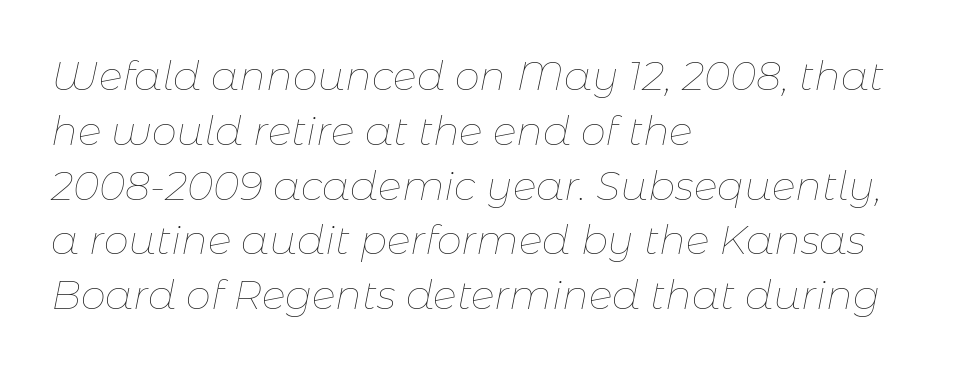
Observe the lean: these are italic letterforms. Think of a printed novel: that variable character pitch is what you see here. A light-to-regular cut is what we see here. Quick note: underline off.
